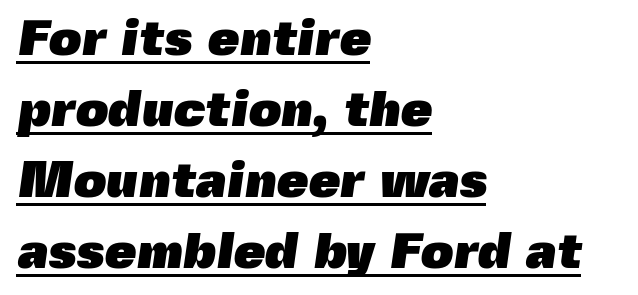
Normally led — the rows are evenly, conventionally spaced. The letters carry no serifs — their stems end cleanly without finishing strokes. Has an underline been added? It has. Inter-character spacing is left at the font's built-in metrics. Here the designer chose a conventional face with non-uniform glyph widths.
